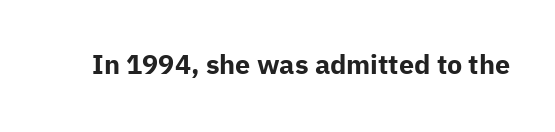
{"italic": "no", "bold": "yes", "underline": "no", "letter_spacing": "normal", "letter_spacing_em": 0.0, "glyph_px": 27}
